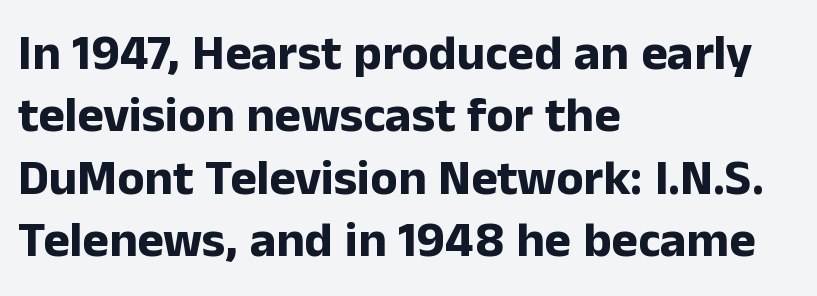
Q: Is the text bold? A: Yes.
Q: Is the text italic (slanted)? A: No, it is upright.
Q: Is the typeface a serif or a sans-serif typeface? A: Sans-serif.
Q: Is the text underlined? A: No.
Q: How is the paragraph aligned? A: Left-aligned.
Q: Is the spacing between letters normal or unusually wide? A: Normal.
Q: Is the spacing between lines tight, normal or loose? A: Normal.
Q: Width (condensed, normal, or wide)? A: Normal.
Q: Stroke contrast? A: Low.
Q: x-height? A: Medium.
Q: Monospaced? A: No.
